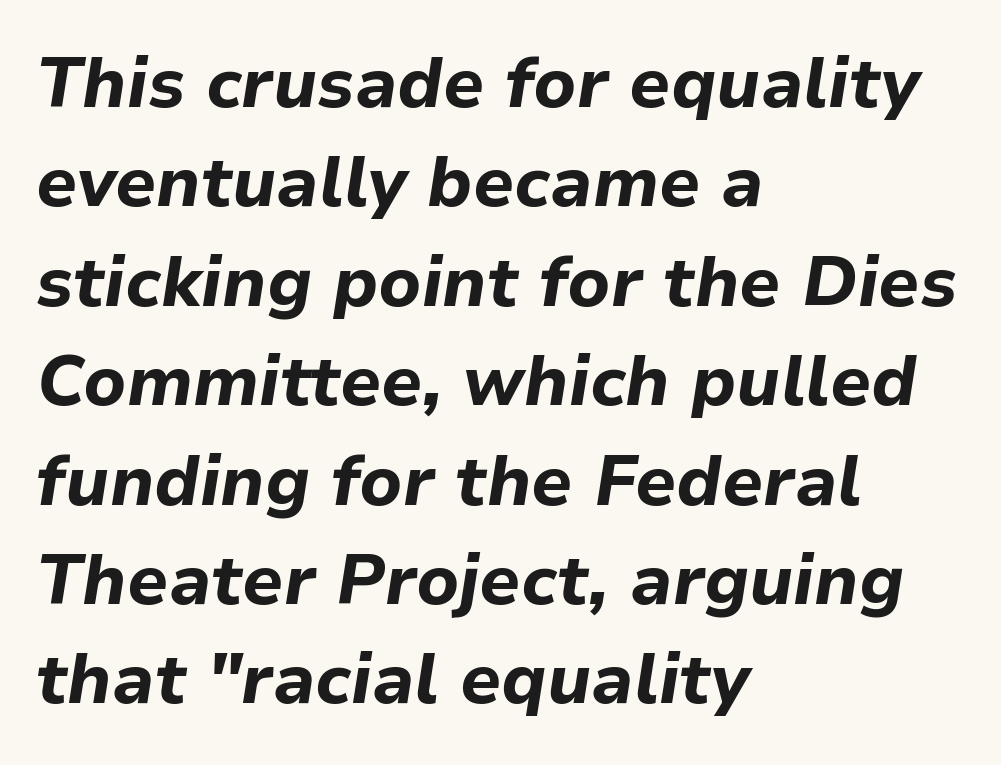
The baseline area is clear. The horizontal fit of the characters is conventional and even. How heavy is the stroke? Heavy — this is a bold. This sample has the flowing, uneven cadence of proportional lettering.
